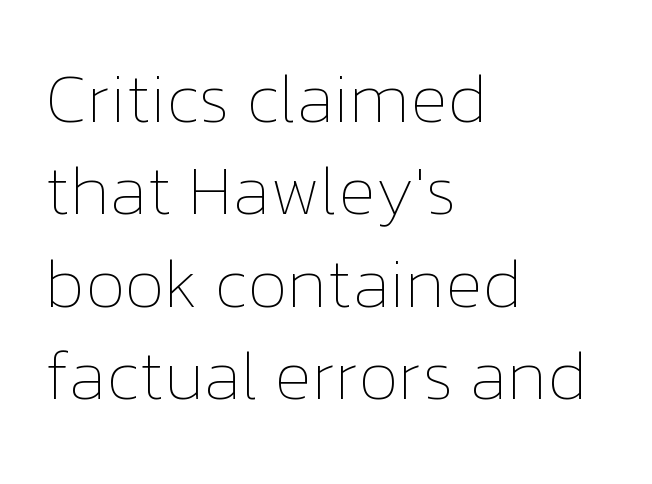
Q: Is the text bold? A: No.
Q: Is the text italic (slanted)? A: No, it is upright.
Q: Is the text underlined? A: No.
Q: How is the paragraph aligned? A: Left-aligned.
Q: Is the spacing between letters normal or unusually wide? A: Normal.
Q: Is the spacing between lines tight, normal or loose? A: Normal.
Q: Width (condensed, normal, or wide)? A: Normal.
Q: Stroke contrast? A: Low.
Q: x-height? A: Medium.
Q: Monospaced? A: No.
